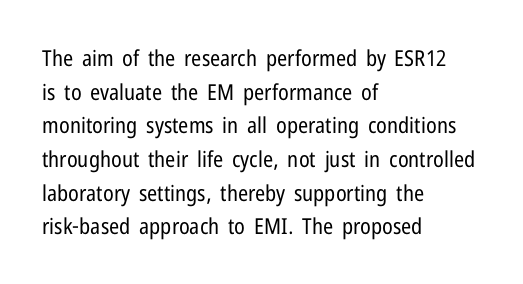
Q: Is the text bold? A: No.
Q: Is the text italic (slanted)? A: No, it is upright.
Q: Is the text underlined? A: No.
Q: How is the paragraph aligned? A: Left-aligned.
Q: Is the spacing between letters normal or unusually wide? A: Normal.
Q: Is the spacing between lines tight, normal or loose? A: Normal.
